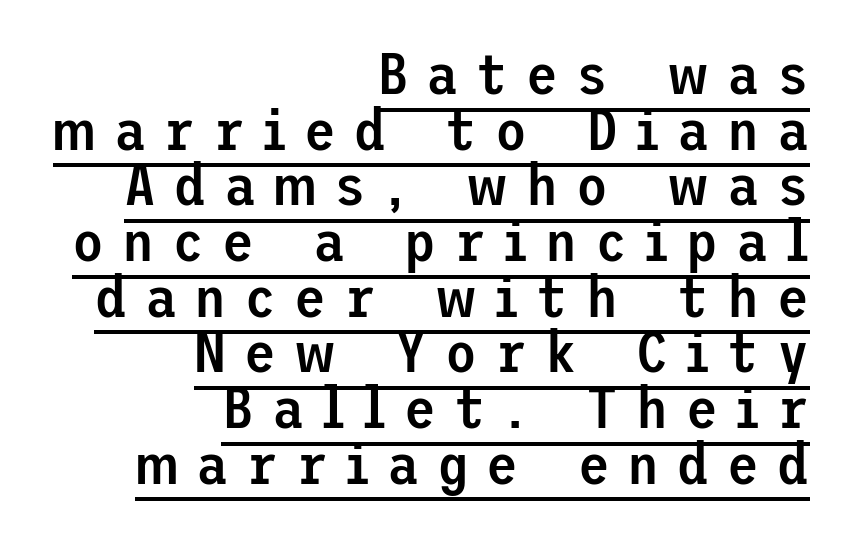
The image shows 58 px semibold sans-serif type, upright; set right-aligned, tight line spacing (0.96x), unusually wide letter spacing (+0.31 em), underlined; low stroke contrast and a medium x-height.
